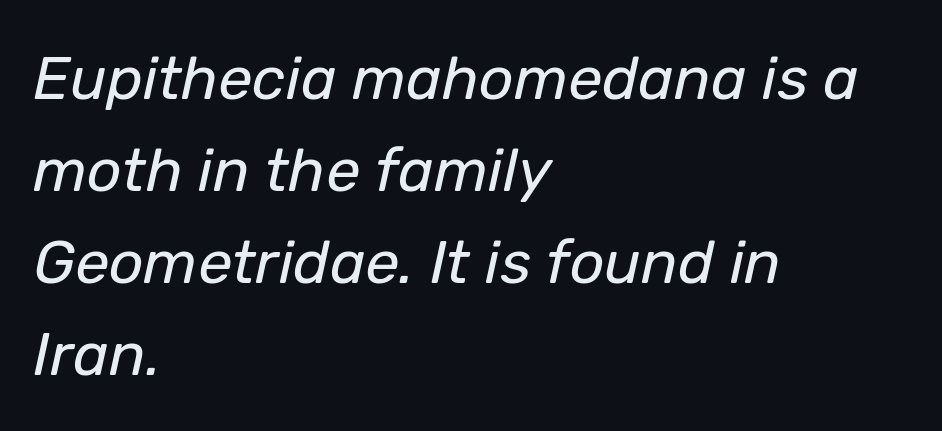
{"italic": "yes", "lean": "right", "slant_degrees": 12, "bold": "no", "weight": "regular", "width": "normal", "stroke_contrast": "low", "x_height": "medium", "monospaced": "no", "underline": "no", "align": "left", "line_spacing": "normal", "line_spacing_ratio": 1.51, "letter_spacing": "normal", "letter_spacing_em": 0.0, "glyph_px": 61}
